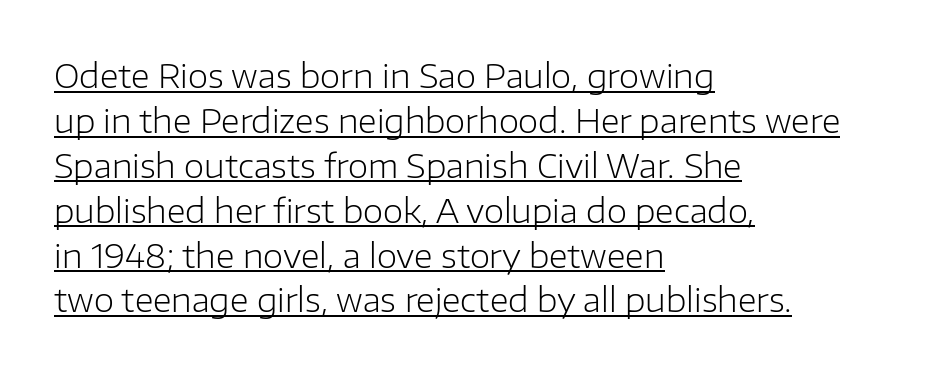
The image shows 33 px light sans-serif type, upright; set left-aligned, normal line spacing (1.36x), normal letter spacing, underlined; low stroke contrast and a medium x-height.
